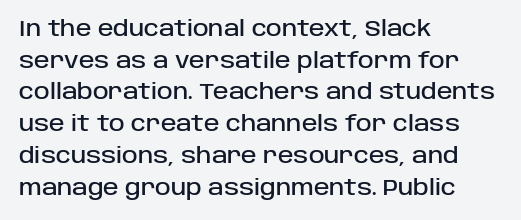
Has an underline been added? It has not. Do the letters lean? They stand straight. Notice how descenders clear the ascenders below comfortably — that's standard leading. The line texture is even and compact thanks to regular tracking.
